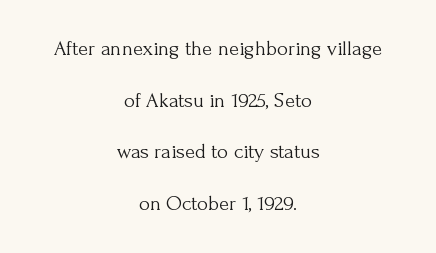
Think standard paragraph weight, or any step lighter than that. The gap between lines stays unmarked. The letters stand upright; this is a roman face. The face used here is rendered with its standard letterfit. Both edges are ragged and mirror each other, which tells us the setting is centered.
